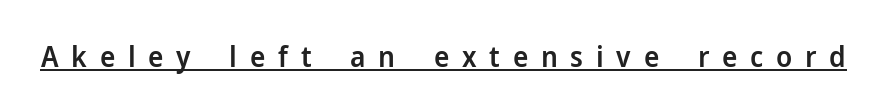
The image shows 29 px semibold sans-serif type, upright; set unusually wide letter spacing (+0.44 em), underlined; low stroke contrast and a medium x-height.
